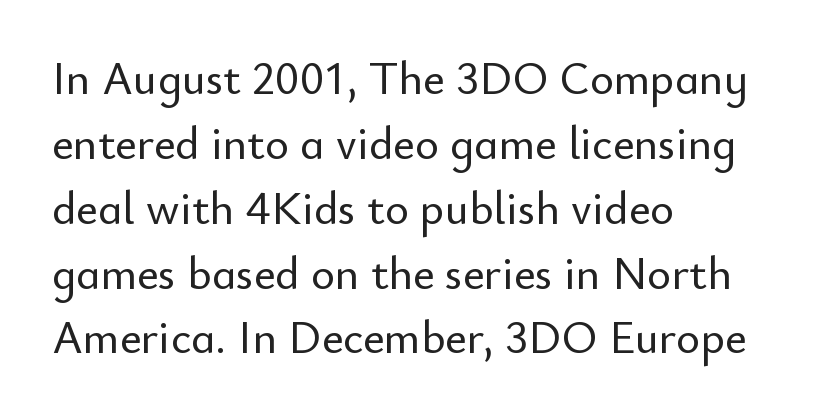
Q: Is the text italic (slanted)? A: No, it is upright.
Q: Is the typeface a serif or a sans-serif typeface? A: Sans-serif.
Q: Is the text underlined? A: No.
Q: How is the paragraph aligned? A: Left-aligned.
Q: Is the spacing between letters normal or unusually wide? A: Normal.
Q: Is the spacing between lines tight, normal or loose? A: Normal.
Q: Width (condensed, normal, or wide)? A: Normal.
Q: Stroke contrast? A: Low.
Q: x-height? A: Small.
Q: Monospaced? A: No.
